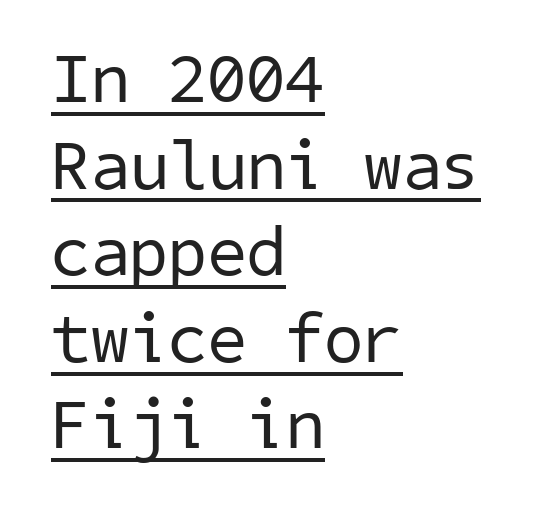
Note: no serifs on the glyphs. The characters are drawn with everyday or finer stroke widths. The string is rendered with underlining switched on. Nothing unusual about the tracking: characters are spaced as the font intends. If you drew a ruler down the left edge, every line would touch it.
